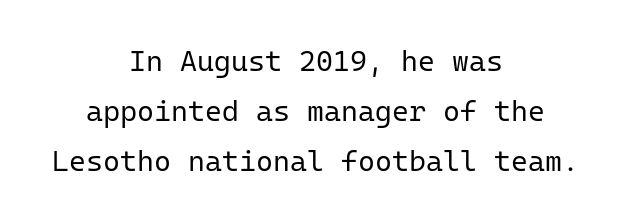
The image shows 29 px regular-weight sans-serif type, upright, monospaced; set centered, line spacing 1.72x, normal letter spacing, not underlined; low stroke contrast and a medium x-height.
